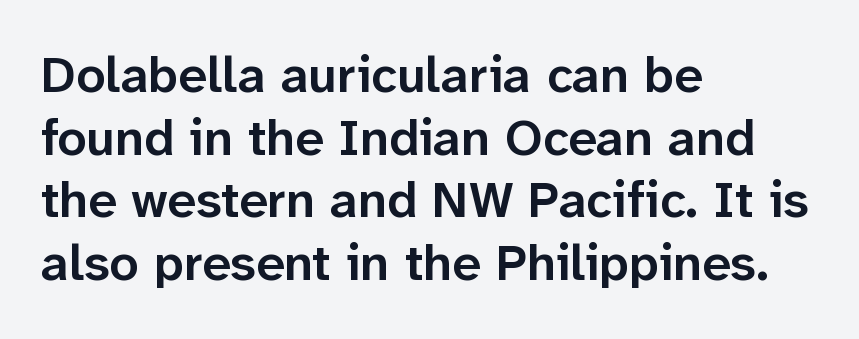
Caption: standard tracking, unaltered. The passage shown is typed in a proportional face where columns would drift. Just letters on the line, the space beneath them empty. The typeface chosen for these lines omits serifs. Compared with a centered layout, this one pins lines to the left instead. The font is running at a semibold setting, under full bold.
